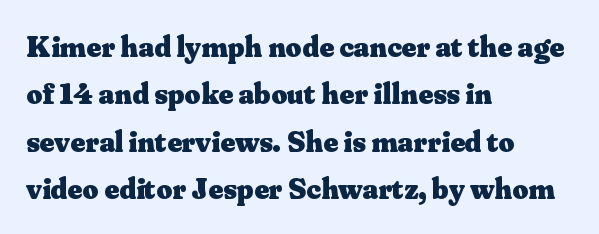
{"serif": "yes", "italic": "no", "bold": "yes", "weight": "heavy", "width": "normal", "stroke_contrast": "medium", "x_height": "small", "monospaced": "no", "underline": "no", "align": "left", "line_spacing": "normal", "line_spacing_ratio": 1.53, "letter_spacing": "normal", "letter_spacing_em": 0.0, "glyph_px": 31}
